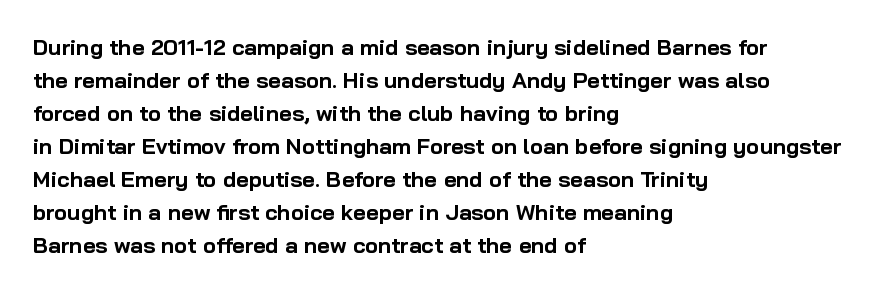
{"italic": "no", "bold": "yes", "underline": "no", "align": "left", "line_spacing": "normal", "line_spacing_ratio": 1.5, "letter_spacing": "normal", "letter_spacing_em": 0.0, "glyph_px": 22}
